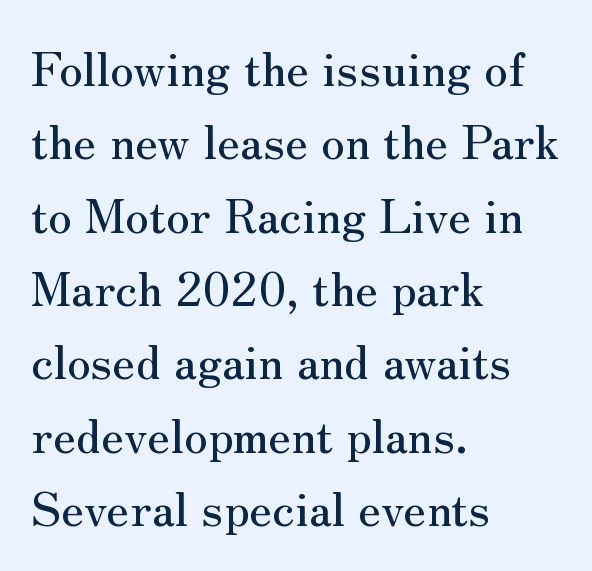
Q: Is the text italic (slanted)? A: No, it is upright.
Q: Is the typeface a serif or a sans-serif typeface? A: Serif.
Q: Is the text underlined? A: No.
Q: How is the paragraph aligned? A: Left-aligned.
Q: Is the spacing between letters normal or unusually wide? A: Normal.
Q: Is the spacing between lines tight, normal or loose? A: Normal.
Q: Width (condensed, normal, or wide)? A: Normal.
Q: Stroke contrast? A: Medium.
Q: x-height? A: Small.
Q: Monospaced? A: No.
